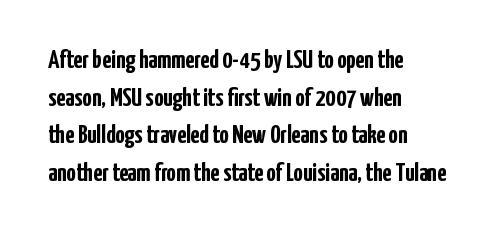
On the weight axis this lands at bold, roughly 700. Words float on clear page, feet unadorned. Interline gaps are of average width in this sample. The rendering keeps characters at their native spacing. In terms of posture, this sample is upright.
